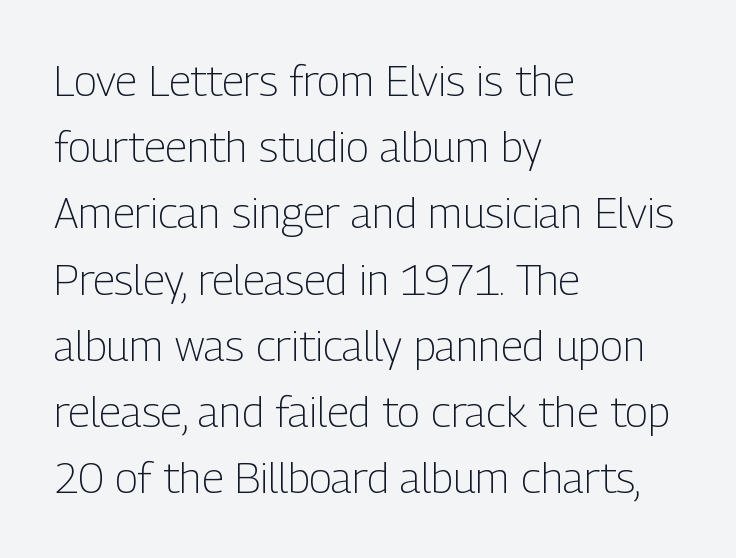
{"serif": "no", "italic": "no", "bold": "no", "weight": "light", "width": "condensed", "stroke_contrast": "low", "x_height": "medium", "monospaced": "no", "underline": "no", "align": "left", "line_spacing": "normal", "line_spacing_ratio": 1.54, "letter_spacing": "normal", "letter_spacing_em": 0.0, "glyph_px": 43}
